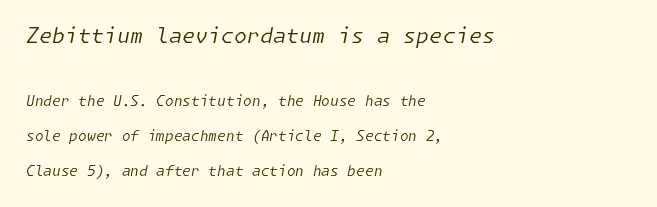
{"italic": "yes", "lean": "right", "slant_degrees": 11, "bold": "no", "underline": "no", "align": "left", "line_spacing": "loose", "line_spacing_ratio": 2.5, "letter_spacing": "normal", "letter_spacing_em": 0.0, "larger_block": "first", "size_ratio": 1.5, "glyph_px": 21}
